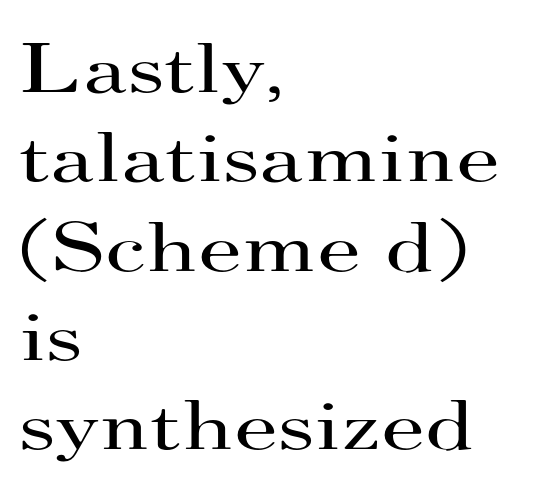
The image shows 72 px regular-weight, wide serif type, upright; set left-aligned, line spacing 1.24x, normal letter spacing, not underlined; high stroke contrast and a small x-height.
